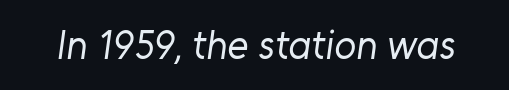
Q: Is the text bold? A: No.
Q: Is the typeface a serif or a sans-serif typeface? A: Sans-serif.
Q: Is the text underlined? A: No.
Q: Is the spacing between letters normal or unusually wide? A: Normal.
Q: Width (condensed, normal, or wide)? A: Normal.
Q: Stroke contrast? A: Low.
Q: x-height? A: Medium.
Q: Monospaced? A: No.
